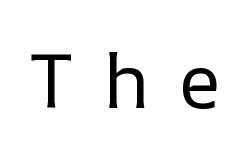
Caption: expanded tracking, letters set apart. Check the space under the baseline: it is left empty. The letters advance in unequal steps, a hallmark of proportional type. You can tell it's not italic because the verticals are truly vertical. No letter is thick-stroked: the sample isn't bold.
